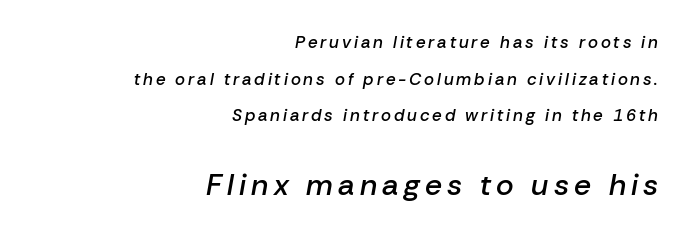
The image shows 30 px semibold type, italic (leaning right); set right-aligned, loose line spacing (2.15x), not underlined; the second (bottom) block is 1.76x larger; low stroke contrast and a medium x-height.
